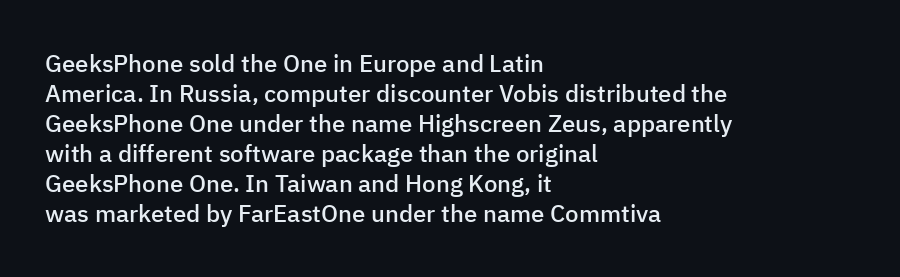
{"italic": "no", "bold": "semi", "underline": "no", "align": "left", "line_spacing": "normal", "line_spacing_ratio": 1.25, "letter_spacing": "normal", "letter_spacing_em": 0.0, "glyph_px": 24}
